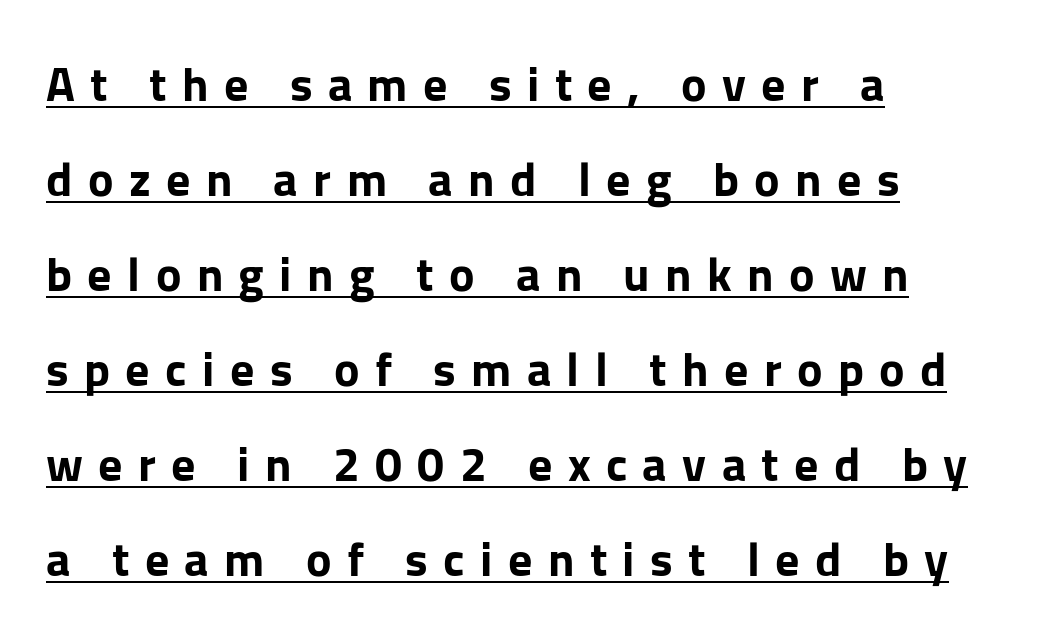
A baseline rule has been typeset under these characters. These lines stack with their left ends in a neat column. Set as a true bold cut, around the 700 mark. Substantial extra tracking has been applied to these lines.
